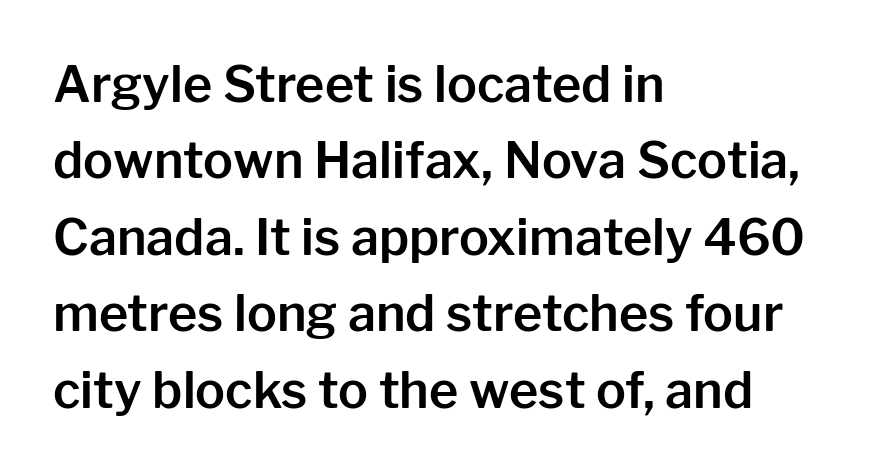
Q: Is the text italic (slanted)? A: No, it is upright.
Q: Is the typeface a serif or a sans-serif typeface? A: Sans-serif.
Q: Is the text underlined? A: No.
Q: How is the paragraph aligned? A: Left-aligned.
Q: Is the spacing between letters normal or unusually wide? A: Normal.
Q: Is the spacing between lines tight, normal or loose? A: Normal.
Q: Width (condensed, normal, or wide)? A: Normal.
Q: Stroke contrast? A: Low.
Q: x-height? A: Medium.
Q: Monospaced? A: No.
